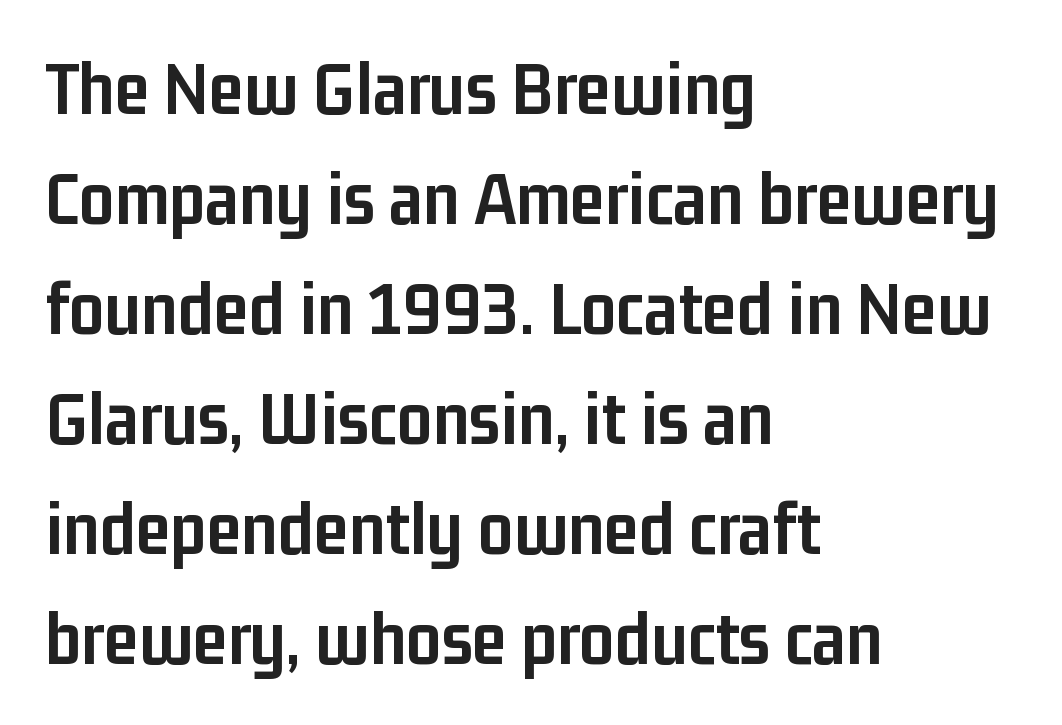
Q: Is the text bold? A: Yes.
Q: Is the text italic (slanted)? A: No, it is upright.
Q: Is the typeface a serif or a sans-serif typeface? A: Sans-serif.
Q: Is the text underlined? A: No.
Q: How is the paragraph aligned? A: Left-aligned.
Q: Is the spacing between letters normal or unusually wide? A: Normal.
Q: Is the spacing between lines tight, normal or loose? A: Normal.
Q: Width (condensed, normal, or wide)? A: Condensed.
Q: Stroke contrast? A: Low.
Q: x-height? A: Medium.
Q: Monospaced? A: No.
